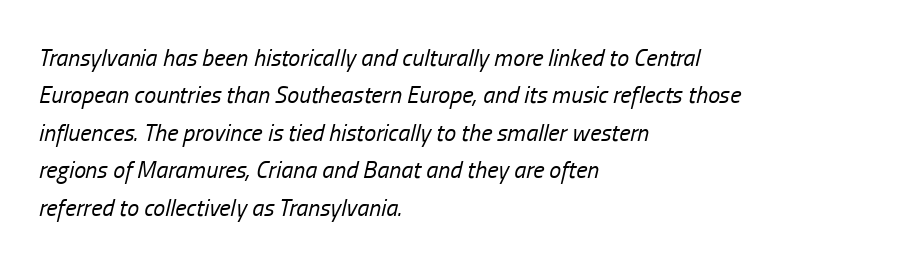
{"italic": "yes", "lean": "right", "slant_degrees": 13, "bold": "no", "underline": "no", "align": "left", "line_spacing": "normal", "line_spacing_ratio": 1.56, "letter_spacing": "normal", "letter_spacing_em": 0.0, "glyph_px": 24}
